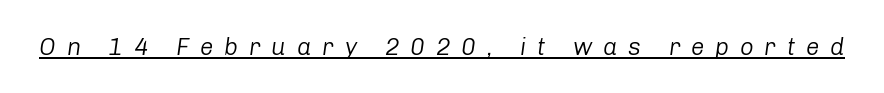
Q: Is the text bold? A: No.
Q: Is the text italic (slanted)? A: Yes, it leans right by about 8 degrees.
Q: Is the text underlined? A: Yes.
Q: Is the spacing between letters normal or unusually wide? A: Unusually wide.
